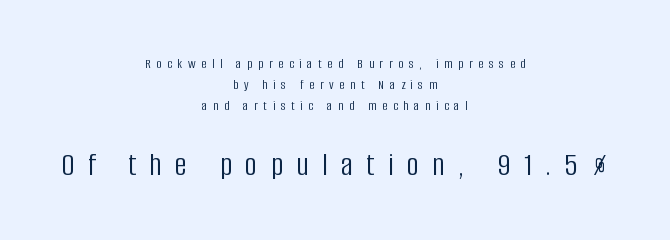
Here the designer chose a conventional face with non-uniform glyph widths. The letters are spread apart with noticeably loose tracking. Each letter's strokes conclude bluntly, with no projecting serifs. Horizontally, the lines are justified to the midpoint only.
